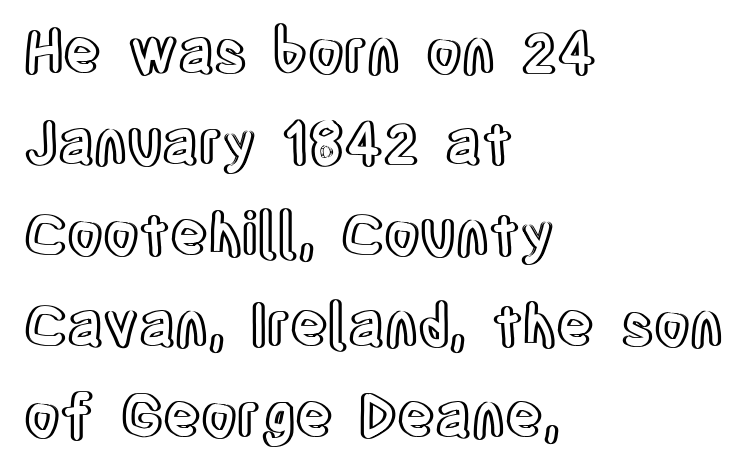
The image shows 58 px condensed type, upright; set left-aligned, normal line spacing (1.57x), normal letter spacing, not underlined; a large x-height.
